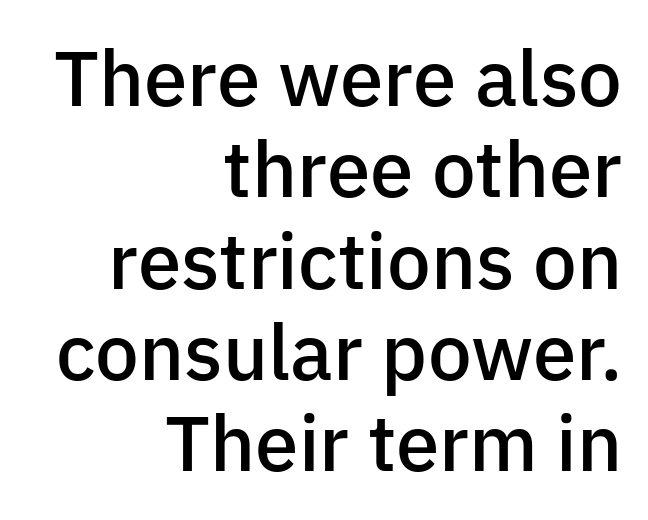
The face used here is a semibold: visibly heavier than regular, lighter than bold. This sample uses a sans-serif face. Line endings align vertically; line beginnings do not. Unlike italic type, these characters show no tilt at all.
